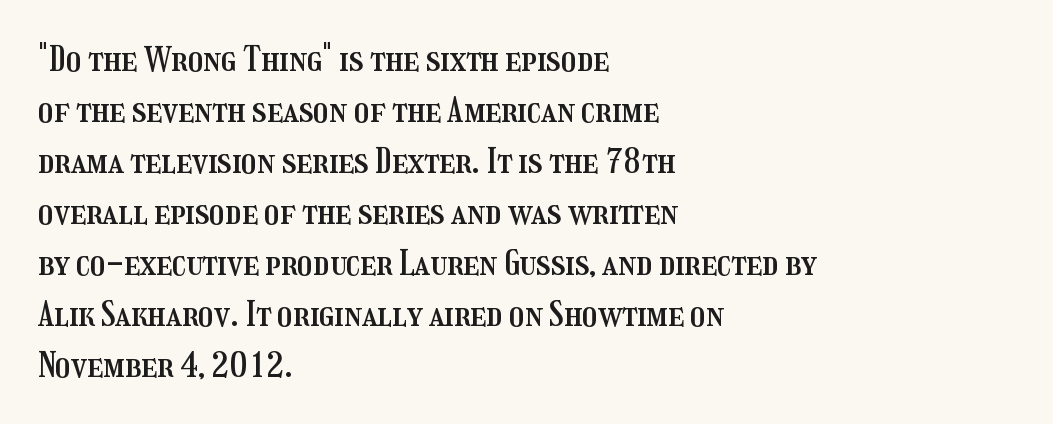
Q: Is the text italic (slanted)? A: No, it is upright.
Q: Is the text underlined? A: No.
Q: How is the paragraph aligned? A: Left-aligned.
Q: Is the spacing between letters normal or unusually wide? A: Normal.
Q: Is the spacing between lines tight, normal or loose? A: Normal.
Q: Width (condensed, normal, or wide)? A: Condensed.
Q: Stroke contrast? A: Medium.
Q: x-height? A: Medium.
Q: Monospaced? A: No.
